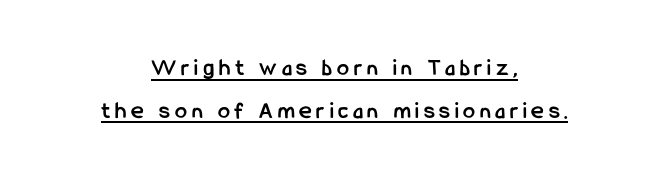
The image shows 24 px bold type, upright; set centered, line spacing 1.78x, unusually wide letter spacing (+0.2 em), underlined.
